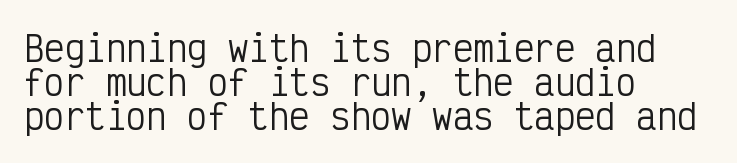
Q: Is the text bold? A: No.
Q: Is the text italic (slanted)? A: No, it is upright.
Q: Is the typeface a serif or a sans-serif typeface? A: Sans-serif.
Q: Is the text underlined? A: No.
Q: How is the paragraph aligned? A: Left-aligned.
Q: Is the spacing between letters normal or unusually wide? A: Normal.
Q: Is the spacing between lines tight, normal or loose? A: Tight.
Q: Width (condensed, normal, or wide)? A: Condensed.
Q: Stroke contrast? A: Low.
Q: x-height? A: Medium.
Q: Monospaced? A: Yes.
